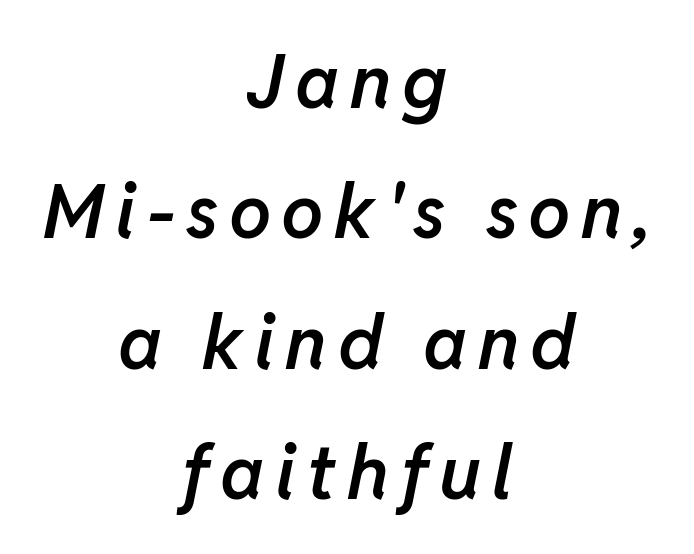
The image shows 75 px semibold type, italic (leaning right); set centered, line spacing 1.74x, not underlined; low stroke contrast and a medium x-height.
